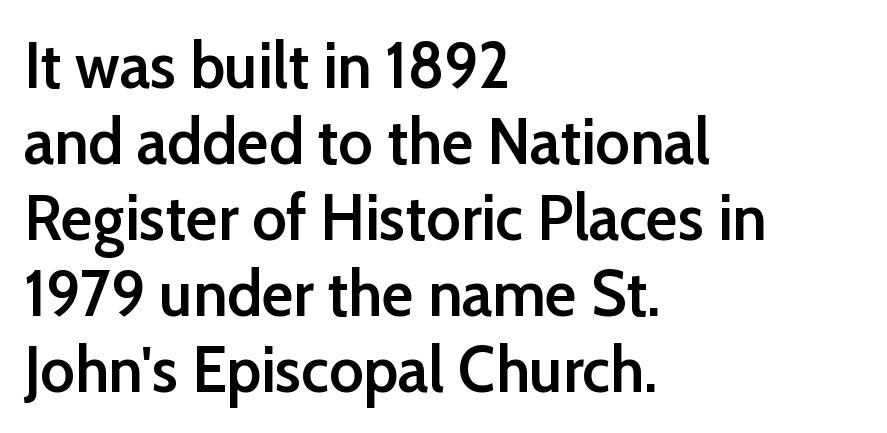
The glyphs are unaccompanied by any horizontal stroke below them. When letters stand straight like this, we call the style roman or upright. The glyphs have the mass of a demibold cut, below bold. The passage shown has conventional tracking throughout. The vertical gap from one line to the next is small.
